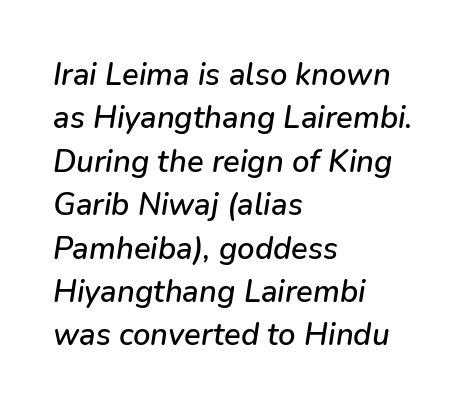
Does the leading feel generous? No, just average. A typesetter would call this proportional, since set widths differ per character. The letters are slanted; this is an italic face. Horizontally, the lines are justified to the leading edge only.
